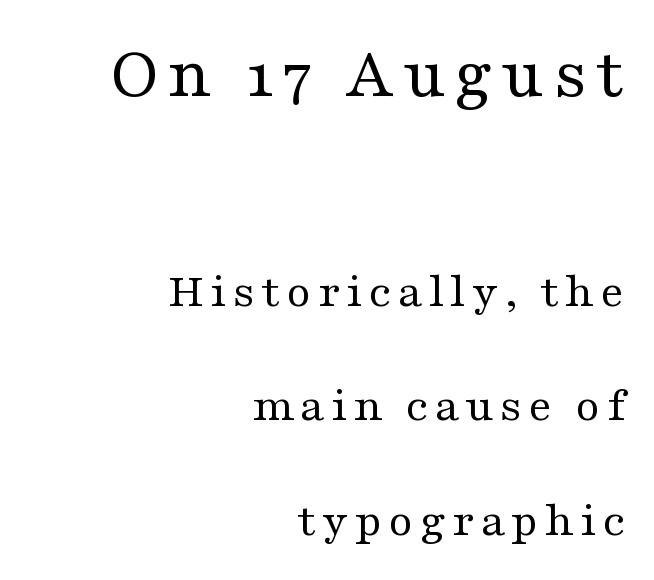
The image shows 75 px regular-weight, wide serif type, upright; set right-aligned, loose line spacing (2.29x), not underlined; the first (top) block is 1.5x larger; medium stroke contrast and a medium x-height.
